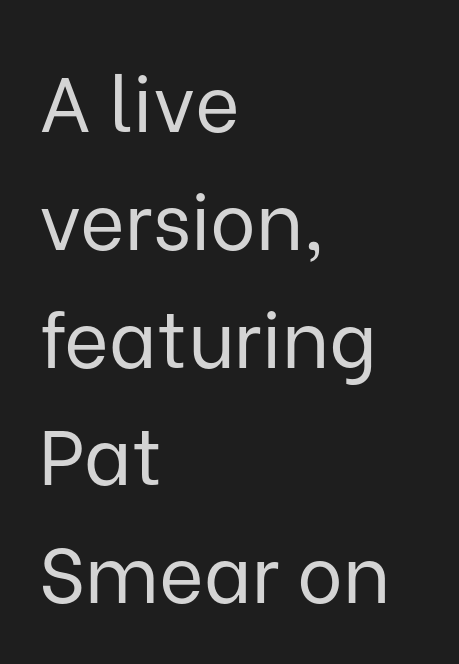
To sum up the face: it is a sans, with no serifs. Unmarked baselines from the first word to the last. The gaps between neighbouring characters are ordinary and unremarkable. On a weight scale, this lands at 450 or below. The rows are spaced the way most documents space them.
